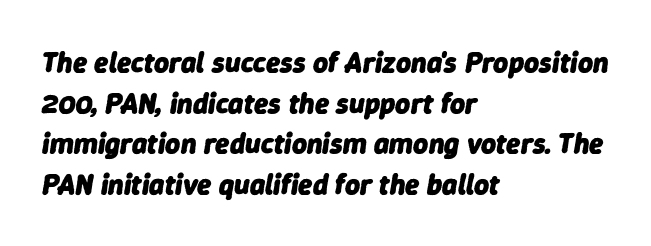
Q: Is the text bold? A: Yes.
Q: Is the text italic (slanted)? A: Yes, it leans right by about 9 degrees.
Q: Is the text underlined? A: No.
Q: How is the paragraph aligned? A: Left-aligned.
Q: Is the spacing between letters normal or unusually wide? A: Normal.
Q: Is the spacing between lines tight, normal or loose? A: Normal.
Q: Width (condensed, normal, or wide)? A: Normal.
Q: Stroke contrast? A: Low.
Q: x-height? A: Medium.
Q: Monospaced? A: No.
